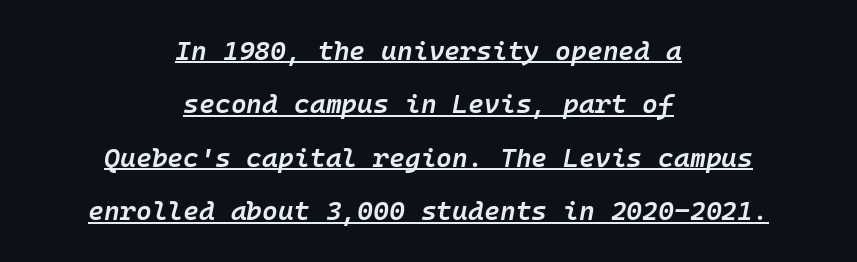
Here the glyphs are tracked normally, forming tight word shapes. The sample has been set in demibold, a notch under bold. The lines are spread far apart with generous leading. Does the lettering tilt? It does — this is italic. Check the space under the baseline: a stroke is drawn there. Notice how the passage keeps no hard edge, just a central spine.
